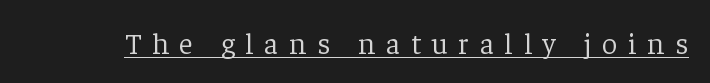
{"serif": "yes", "italic": "no", "bold": "no", "weight": "light", "width": "normal", "stroke_contrast": "low", "x_height": "medium", "monospaced": "no", "underline": "yes", "letter_spacing": "wide", "letter_spacing_em": 0.36, "glyph_px": 30}
